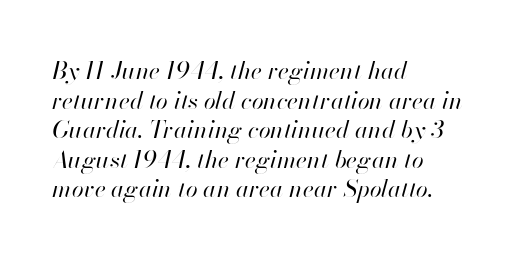
Q: Is the text bold? A: No.
Q: Is the text italic (slanted)? A: Yes, it leans right by about 13 degrees.
Q: Is the text underlined? A: No.
Q: How is the paragraph aligned? A: Left-aligned.
Q: Is the spacing between letters normal or unusually wide? A: Normal.
